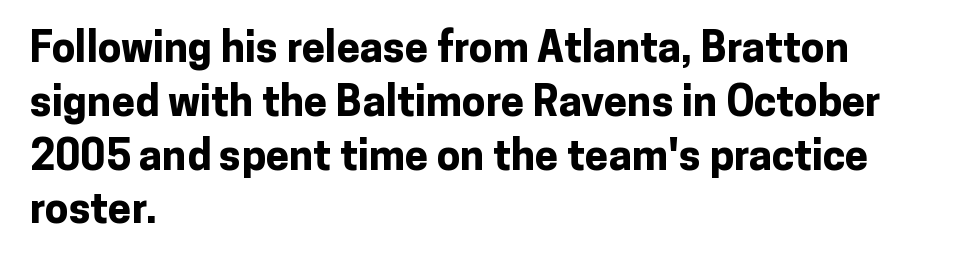
{"serif": "no", "italic": "no", "bold": "yes", "weight": "bold", "width": "normal", "stroke_contrast": "low", "x_height": "medium", "monospaced": "no", "underline": "no", "align": "left", "line_spacing": "normal", "line_spacing_ratio": 1.28, "letter_spacing": "normal", "letter_spacing_em": 0.0, "glyph_px": 42}
